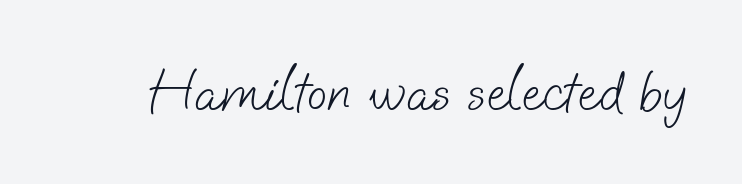
{"serif": "no", "bold": "no", "weight": "light", "width": "normal", "stroke_contrast": "low", "x_height": "small", "monospaced": "no", "underline": "no", "letter_spacing": "normal", "letter_spacing_em": 0.0, "glyph_px": 59}
